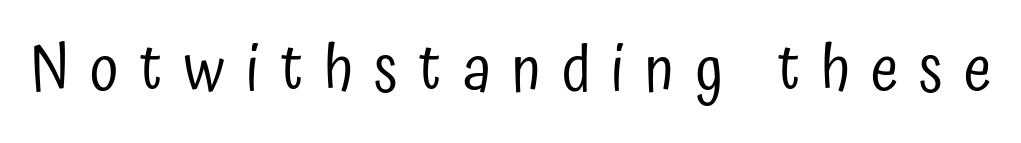
Q: Is the text bold? A: No.
Q: Is the text italic (slanted)? A: No, it is upright.
Q: Is the typeface a serif or a sans-serif typeface? A: Sans-serif.
Q: Is the text underlined? A: No.
Q: Is the spacing between letters normal or unusually wide? A: Unusually wide.
Q: Width (condensed, normal, or wide)? A: Condensed.
Q: Stroke contrast? A: Low.
Q: x-height? A: Medium.
Q: Monospaced? A: No.
